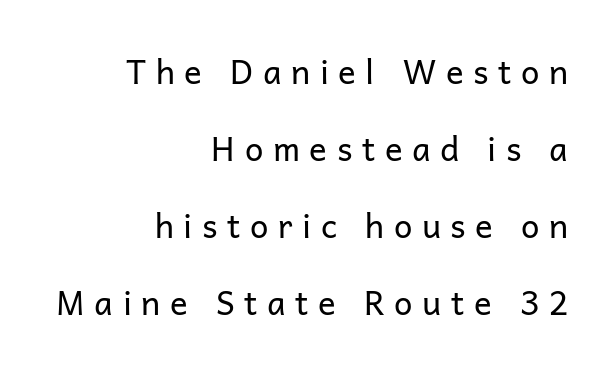
The image shows 33 px regular-weight sans-serif type, upright; set right-aligned, loose line spacing (2.33x), unusually wide letter spacing (+0.29 em), not underlined; low stroke contrast and a medium x-height.
